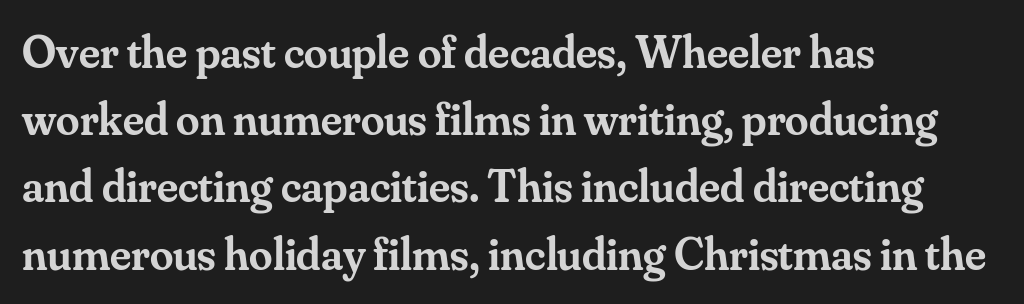
{"serif": "yes", "italic": "no", "bold": "semi", "weight": "semibold", "width": "normal", "stroke_contrast": "medium", "x_height": "small", "monospaced": "no", "underline": "no", "align": "left", "line_spacing": "normal", "line_spacing_ratio": 1.43, "letter_spacing": "normal", "letter_spacing_em": 0.0, "glyph_px": 47}
